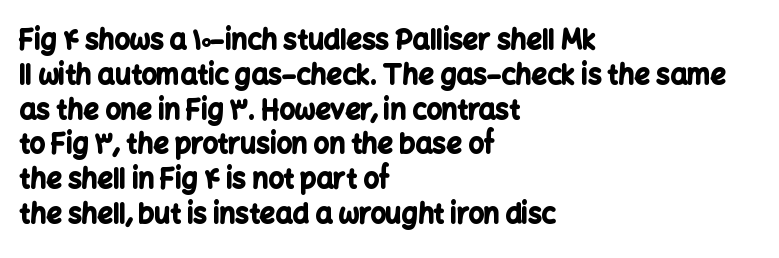
Q: Is the text bold? A: Yes.
Q: Is the text italic (slanted)? A: No, it is upright.
Q: Is the text underlined? A: No.
Q: How is the paragraph aligned? A: Left-aligned.
Q: Is the spacing between letters normal or unusually wide? A: Normal.
Q: Is the spacing between lines tight, normal or loose? A: Normal.
